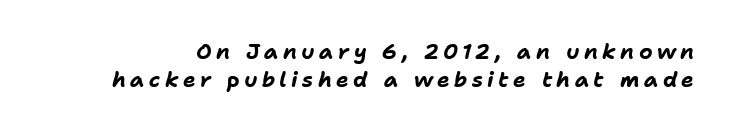
Someone cranked the tracking dial way up on this one. On the weight axis this lands at bold, roughly 700. The text carries the slant typical of an italic or oblique font. The area under the type is left untouched.
